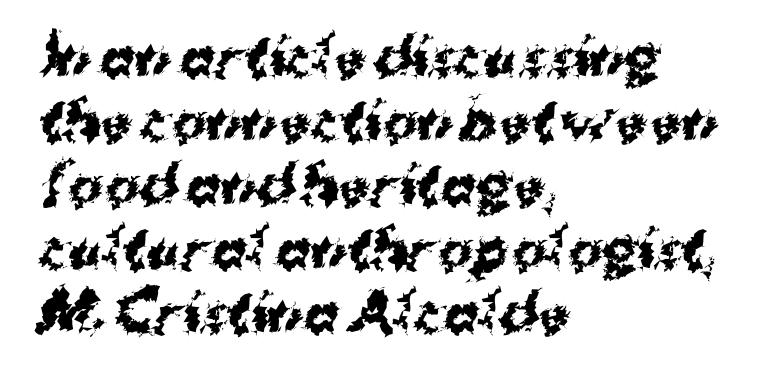
The image shows 52 px bold sans-serif type; set left-aligned, line spacing 1.23x, normal letter spacing, not underlined; medium stroke contrast and a medium x-height.
